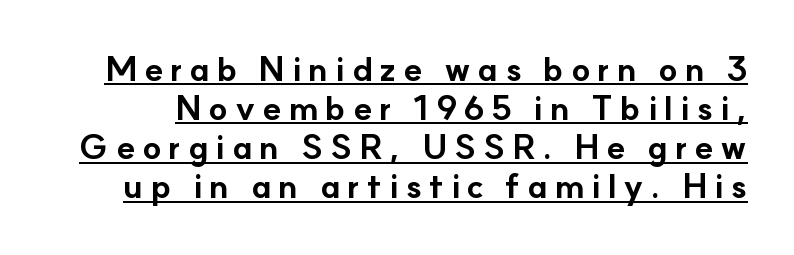
Typesetter's note: full bold, strokes at maximum text heaviness. Letterform terminals end flat and unadorned throughout the passage. The specimen includes a rule beneath the text block's lines. Substantial extra tracking has been applied to these lines. The passage shown is typed in a proportional face where columns would drift.
